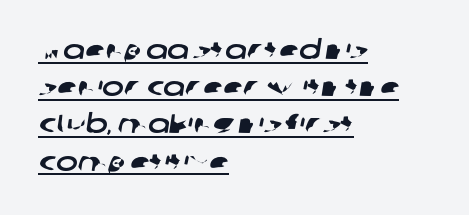
{"underline": "yes", "align": "left", "line_spacing": "normal", "line_spacing_ratio": 1.43, "letter_spacing": "normal", "letter_spacing_em": 0.0, "glyph_px": 26}
